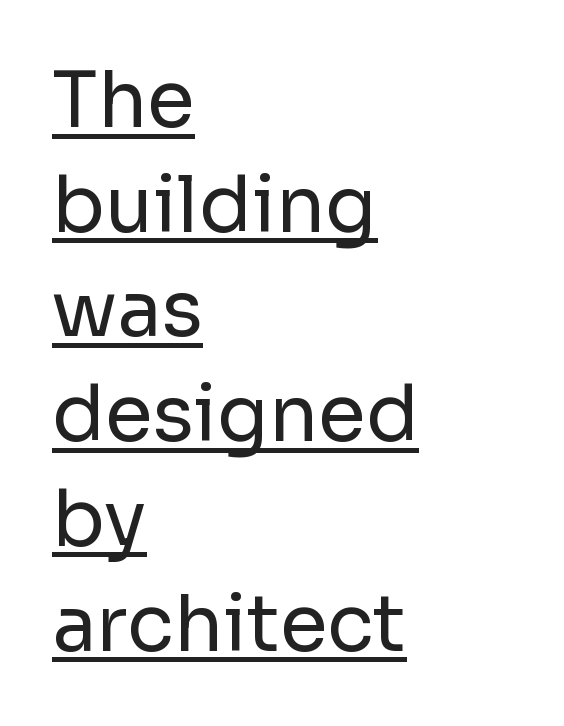
Q: Is the text bold? A: No.
Q: Is the text italic (slanted)? A: No, it is upright.
Q: Is the typeface a serif or a sans-serif typeface? A: Sans-serif.
Q: Is the text underlined? A: Yes.
Q: How is the paragraph aligned? A: Left-aligned.
Q: Is the spacing between letters normal or unusually wide? A: Normal.
Q: Is the spacing between lines tight, normal or loose? A: Normal.
Q: Width (condensed, normal, or wide)? A: Normal.
Q: Stroke contrast? A: Low.
Q: x-height? A: Medium.
Q: Monospaced? A: No.
